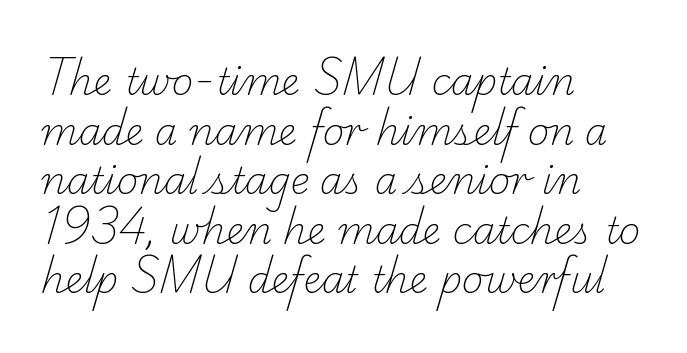
The image shows 37 px light serif type; set left-aligned, normal line spacing (1.34x), normal letter spacing, not underlined; low stroke contrast and a small x-height.
